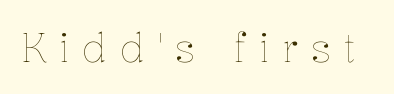
The image shows 40 px thin type, upright; set unusually wide letter spacing (+0.31 em), not underlined; low stroke contrast and a medium x-height.
